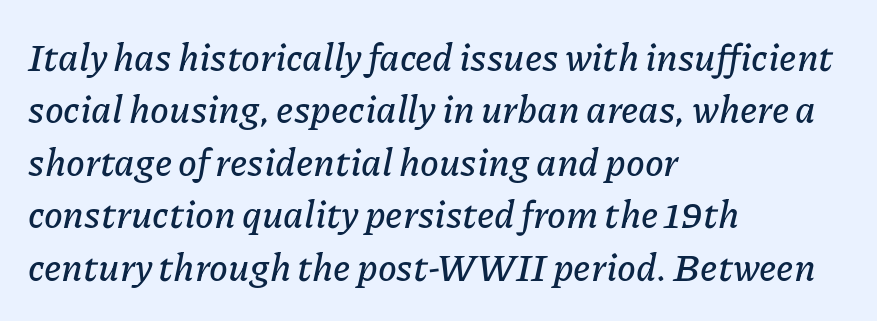
A clean baseline with only descenders dipping below it. Does extra space separate the letters? No, they use regular spacing. If you drew a ruler down the left edge, every line would touch it. The font's italic variant was chosen for this text.
